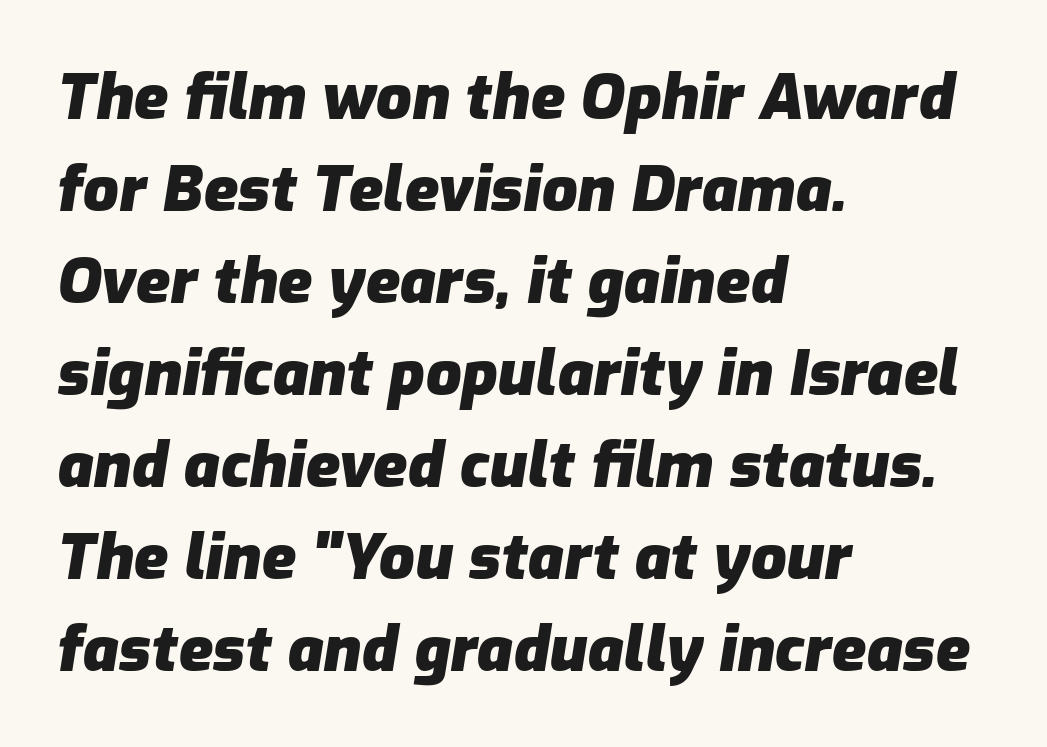
Rendered with sloped, italic letterforms. Quick note: underline off. Do the characters align in a grid? No, the font is proportional. The strokes are fattened all the way to bold.
